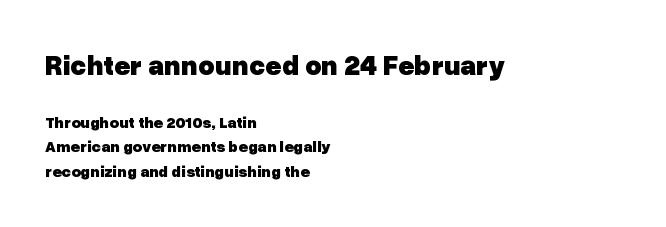
{"serif": "no", "italic": "no", "bold": "yes", "weight": "heavy", "width": "normal", "stroke_contrast": "low", "x_height": "medium", "monospaced": "no", "underline": "no", "align": "left", "line_spacing": "normal", "line_spacing_ratio": 1.54, "letter_spacing": "normal", "letter_spacing_em": 0.0, "larger_block": "first", "size_ratio": 1.75, "glyph_px": 28}
